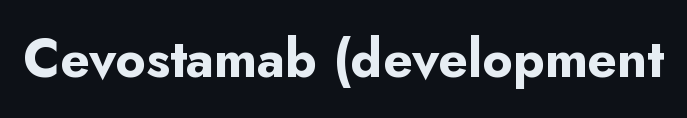
Q: Is the text bold? A: Yes.
Q: Is the text italic (slanted)? A: No, it is upright.
Q: Is the typeface a serif or a sans-serif typeface? A: Sans-serif.
Q: Is the text underlined? A: No.
Q: Is the spacing between letters normal or unusually wide? A: Normal.
Q: Width (condensed, normal, or wide)? A: Normal.
Q: Stroke contrast? A: Low.
Q: x-height? A: Small.
Q: Monospaced? A: No.
